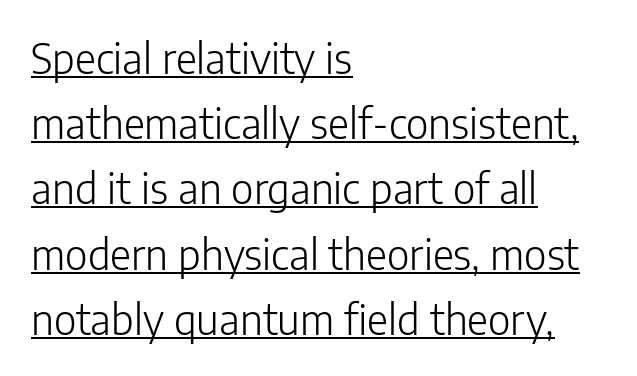
The leading is moderate, giving the passage an even texture. Quick note: underline on. Default kerning and tracking; the words read as compact shapes. Is this a fixed-width face? No — the glyphs have proportional, varying widths. Ascenders rise straight up at ninety degrees. The typesetting does not lean heavy: it is not bold.
